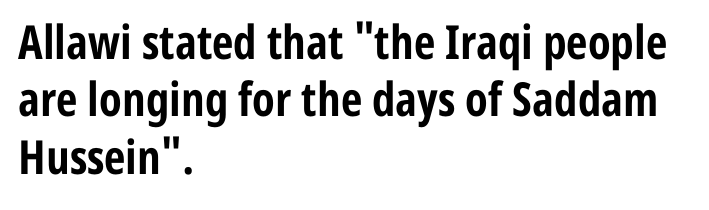
The image shows 47 px bold, condensed sans-serif type, upright; set left-aligned, line spacing 1.22x, normal letter spacing, not underlined; low stroke contrast and a medium x-height.
